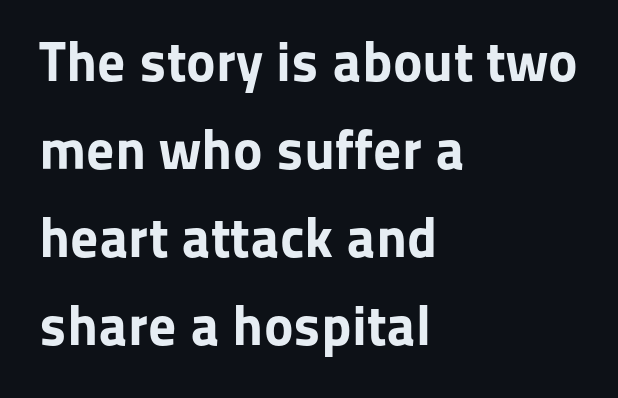
Compared with a centered layout, this one pins lines to the left instead. These lines were composed using upright roman letters. Clear beneath every line of the passage. This sample has the flowing, uneven cadence of proportional lettering. In terms of weight, the rendering is a true, heavy bold.
